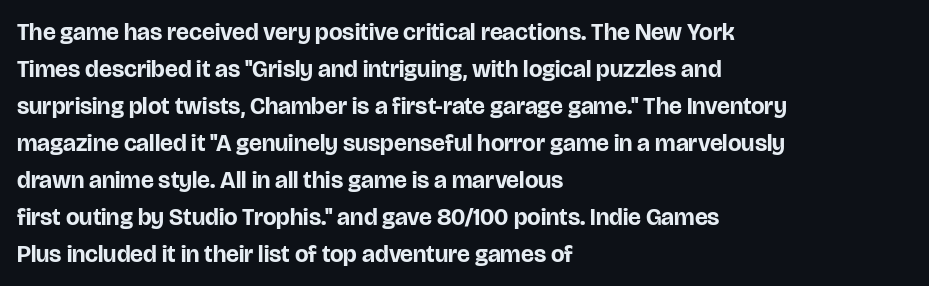
These lines sit exactly where default settings would place them. Descenders are the only things crossing below the line. As a designer I'd log this as weight 700, bold. Where is the straight margin? On the left. The axis of the letterforms is exactly vertical. No extra tracking has been applied to these lines.
